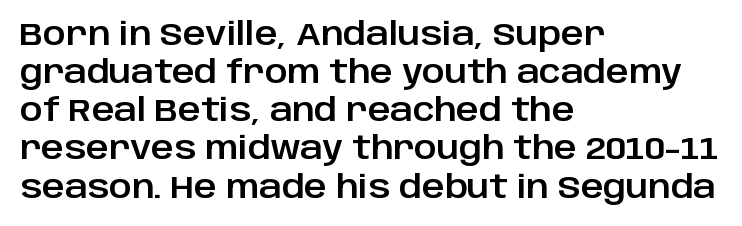
Q: Is the text italic (slanted)? A: No, it is upright.
Q: Is the typeface a serif or a sans-serif typeface? A: Sans-serif.
Q: Is the text underlined? A: No.
Q: How is the paragraph aligned? A: Left-aligned.
Q: Is the spacing between letters normal or unusually wide? A: Normal.
Q: Width (condensed, normal, or wide)? A: Normal.
Q: Stroke contrast? A: Low.
Q: x-height? A: Large.
Q: Monospaced? A: No.
